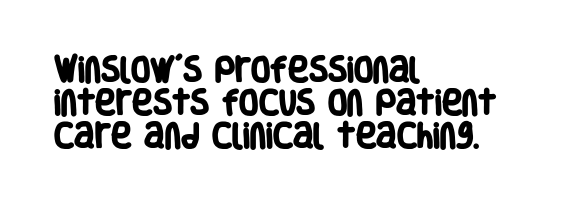
{"serif": "no", "bold": "yes", "weight": "heavy", "width": "condensed", "stroke_contrast": "low", "x_height": "large", "monospaced": "no", "underline": "no", "align": "left", "line_spacing_ratio": 1.17, "letter_spacing": "normal", "letter_spacing_em": 0.0, "glyph_px": 28}
